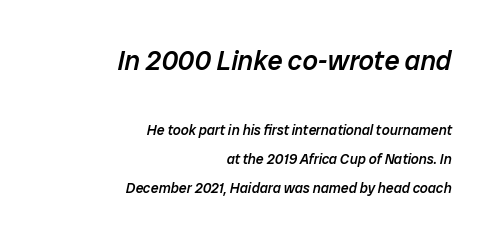
The image shows 27 px text type, italic (leaning right); set right-aligned, loose line spacing (2.08x), normal letter spacing, not underlined; the first (top) block is 1.93x larger.
